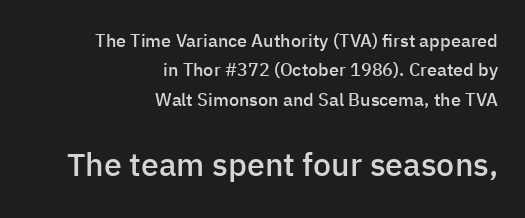
{"serif": "no", "italic": "no", "bold": "semi", "weight": "semibold", "width": "normal", "stroke_contrast": "low", "x_height": "medium", "monospaced": "no", "underline": "no", "align": "right", "line_spacing": "normal", "line_spacing_ratio": 1.63, "letter_spacing": "normal", "letter_spacing_em": 0.0, "larger_block": "second", "size_ratio": 1.78, "glyph_px": 32}
